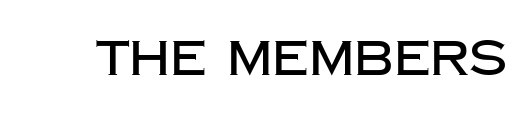
Q: Is the text italic (slanted)? A: No, it is upright.
Q: Is the typeface a serif or a sans-serif typeface? A: Sans-serif.
Q: Is the text underlined? A: No.
Q: Is the spacing between letters normal or unusually wide? A: Normal.
Q: Width (condensed, normal, or wide)? A: Normal.
Q: Stroke contrast? A: Low.
Q: x-height? A: Large.
Q: Monospaced? A: No.
